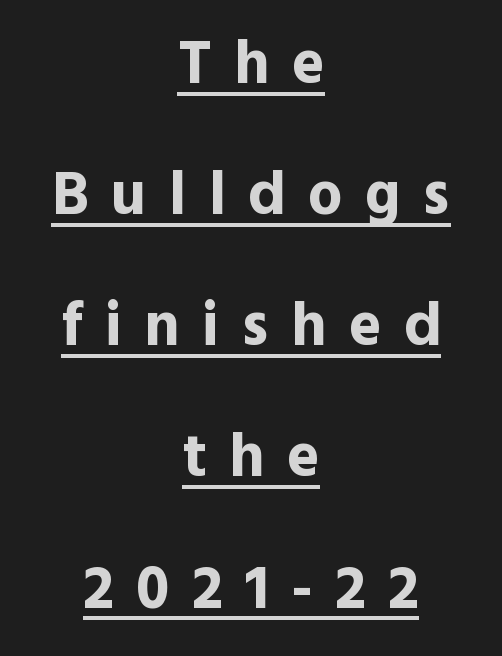
Q: Is the text bold? A: Yes.
Q: Is the text italic (slanted)? A: No, it is upright.
Q: Is the typeface a serif or a sans-serif typeface? A: Sans-serif.
Q: Is the text underlined? A: Yes.
Q: How is the paragraph aligned? A: Centered.
Q: Is the spacing between letters normal or unusually wide? A: Unusually wide.
Q: Is the spacing between lines tight, normal or loose? A: Loose.
Q: Width (condensed, normal, or wide)? A: Normal.
Q: x-height? A: Medium.
Q: Monospaced? A: No.
